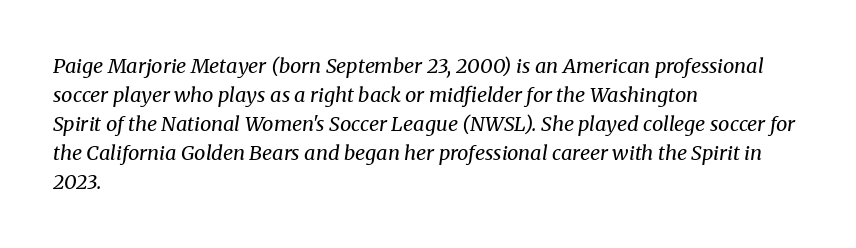
{"italic": "yes", "lean": "right", "slant_degrees": 8, "bold": "no", "underline": "no", "align": "left", "line_spacing": "normal", "line_spacing_ratio": 1.45, "letter_spacing": "normal", "letter_spacing_em": 0.0, "glyph_px": 20}
